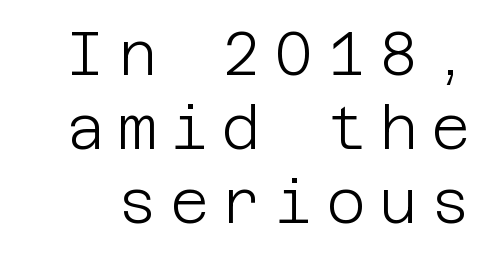
The gaps between neighbouring characters are conspicuously large. A quiet, ordinary-to-light weight characterises the typeface. Only glyphs here, with clear space below each row. The designer went with a sans here, leaving each stem footless. Does the lettering tilt? It doesn't — this is upright.
